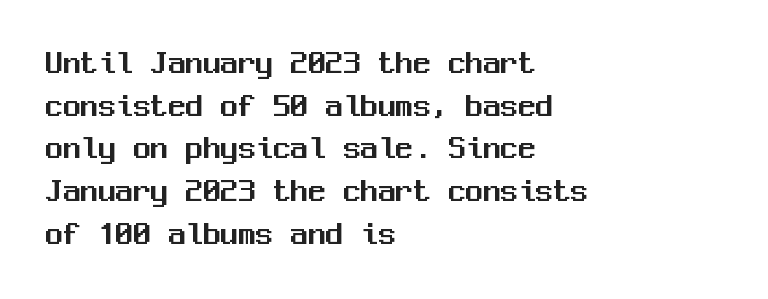
The image shows 35 px sans-serif type, upright, monospaced; set left-aligned, line spacing 1.22x, normal letter spacing, not underlined; medium stroke contrast and a medium x-height.
